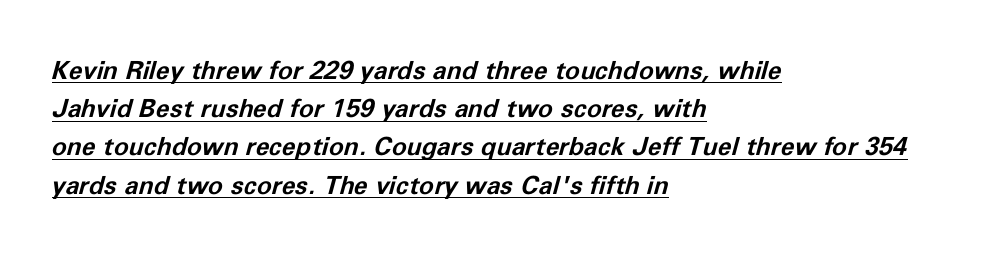
There is no visible air inserted between adjacent glyphs. How heavy is the stroke? Heavy — this is a bold. This is oblique type, the kind used for emphasis or titles. Rows of type keep a routine distance in the vertical direction. What decoration does the sample have? An underline. Leftover space on each line is placed entirely after the last word.
